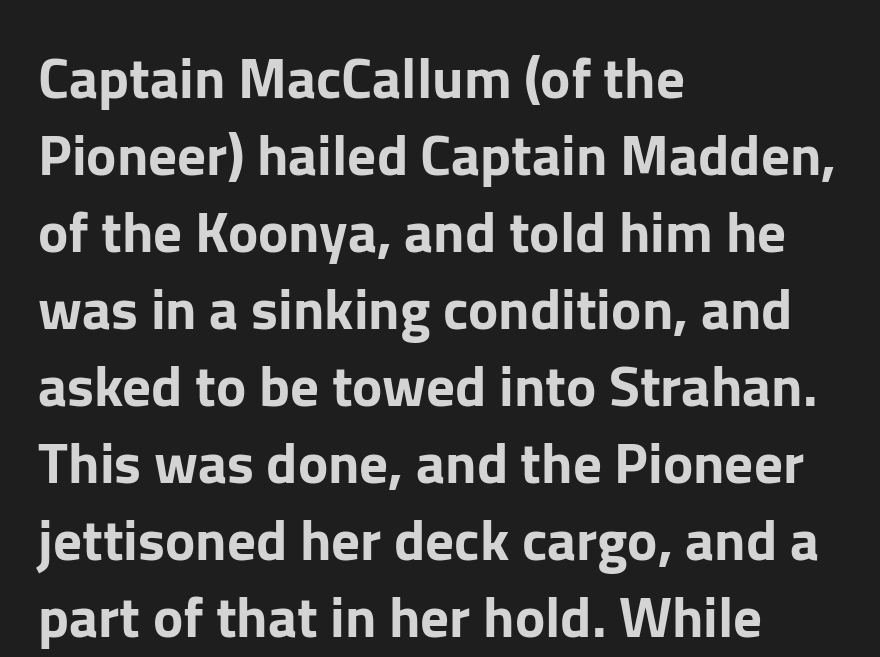
Line starts are locked; line ends wander. Look at the tracking — it's just the regular setting, nothing added. Descenders hang freely into open space. These lines are composed in type without serifs.
